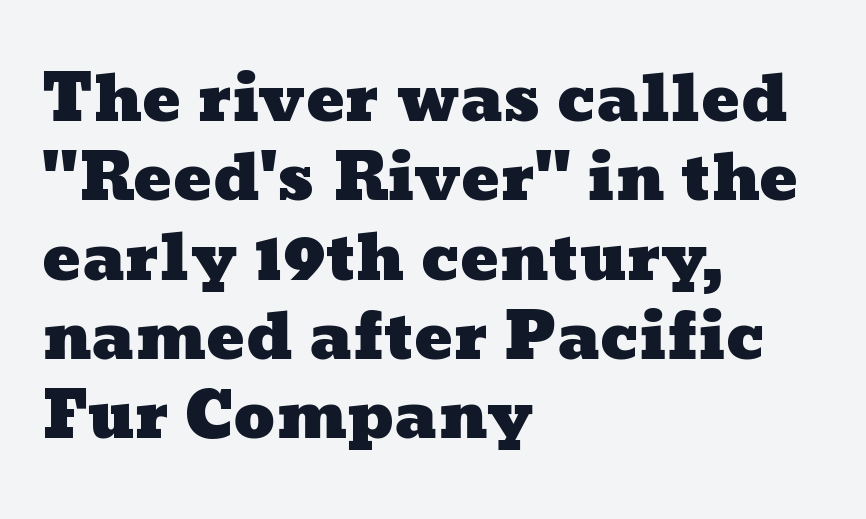
The image shows 64 px wide type; set left-aligned, line spacing 1.24x, normal letter spacing, not underlined; low stroke contrast and a medium x-height.
